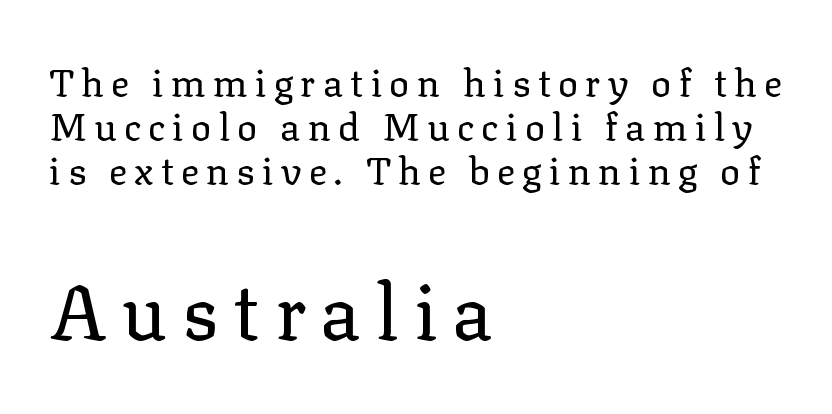
The image shows 77 px regular-weight serif type, upright; set left-aligned, line spacing 1.16x, not underlined; the second (bottom) block is 2.03x larger; low stroke contrast and a medium x-height.
